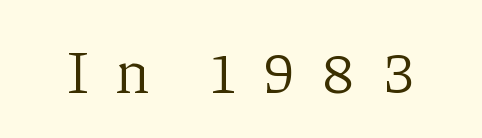
Q: Is the text bold? A: No.
Q: Is the text italic (slanted)? A: No, it is upright.
Q: Is the typeface a serif or a sans-serif typeface? A: Serif.
Q: Is the text underlined? A: No.
Q: Is the spacing between letters normal or unusually wide? A: Unusually wide.
Q: Width (condensed, normal, or wide)? A: Normal.
Q: Stroke contrast? A: Low.
Q: x-height? A: Medium.
Q: Monospaced? A: No.
